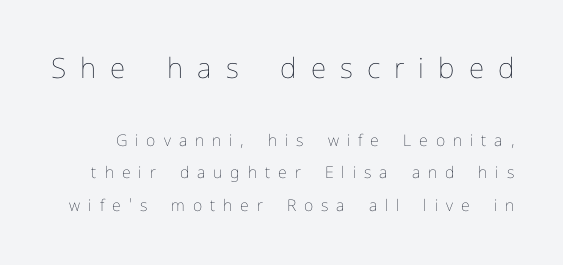
The image shows 28 px thin type, upright; set loose line spacing (2.04x), unusually wide letter spacing (+0.5 em), not underlined; the first (top) block is 1.75x larger; low stroke contrast and a medium x-height.
